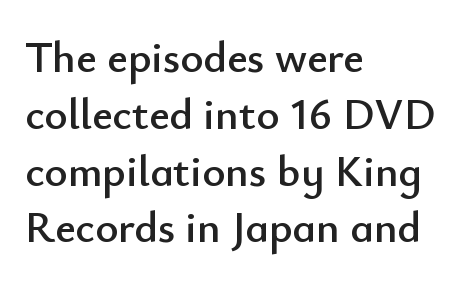
{"serif": "no", "italic": "no", "width": "normal", "stroke_contrast": "low", "x_height": "small", "monospaced": "no", "underline": "no", "align": "left", "line_spacing": "normal", "line_spacing_ratio": 1.29, "letter_spacing": "normal", "letter_spacing_em": 0.0, "glyph_px": 44}
